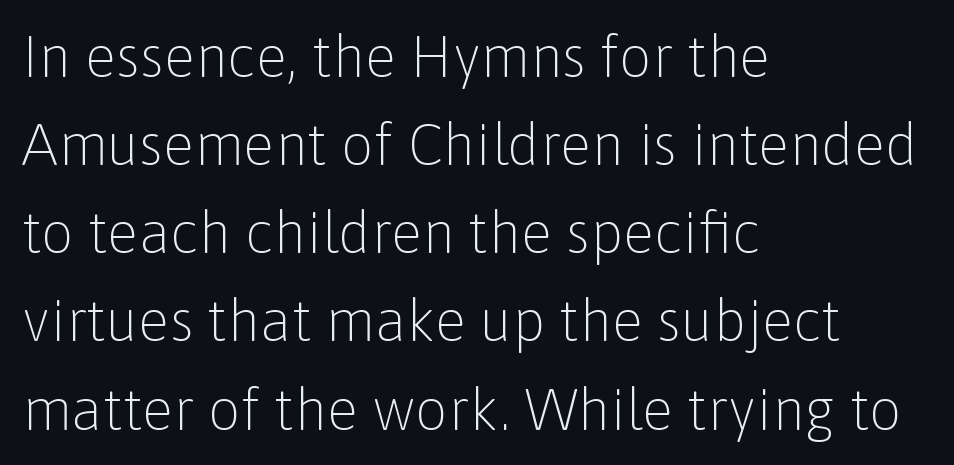
Spacing verdict: proportional, widths tailored to each character. Has an underline been added? It has not. The leading is moderate, giving the passage an even texture. The type sits square on the baseline with zero lean. Observe the ordinary spacing: letters are neighbours, not strangers.
